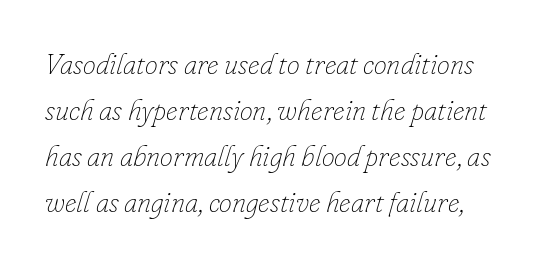
Q: Is the text bold? A: No.
Q: Is the text italic (slanted)? A: Yes, it leans right by about 16 degrees.
Q: Is the text underlined? A: No.
Q: Is the spacing between letters normal or unusually wide? A: Normal.
Q: Is the spacing between lines tight, normal or loose? A: Normal.
Q: Width (condensed, normal, or wide)? A: Normal.
Q: Stroke contrast? A: Low.
Q: x-height? A: Small.
Q: Monospaced? A: No.
